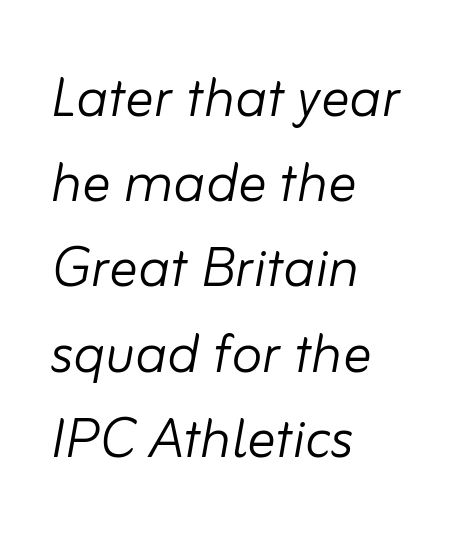
The image shows 71 px light type, italic (leaning right); set left-aligned, line spacing 1.2x, normal letter spacing, not underlined; low stroke contrast and a small x-height.
